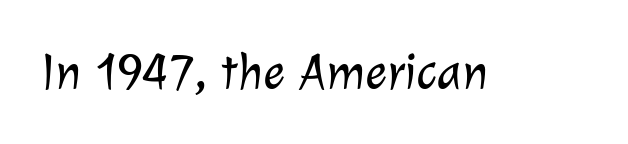
Compared with a typical body face, this is equally light or lighter still. Type without underlining. Default kerning and tracking; the words read as compact shapes. You could not count columns in this text — the font is proportionally spaced.
